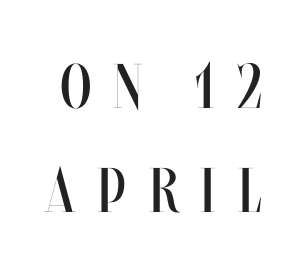
Q: Is the text bold? A: No.
Q: Is the text italic (slanted)? A: No, it is upright.
Q: Is the text underlined? A: No.
Q: Is the spacing between letters normal or unusually wide? A: Unusually wide.
Q: Is the spacing between lines tight, normal or loose? A: Normal.
Q: Width (condensed, normal, or wide)? A: Condensed.
Q: Stroke contrast? A: Medium.
Q: x-height? A: Large.
Q: Monospaced? A: No.
